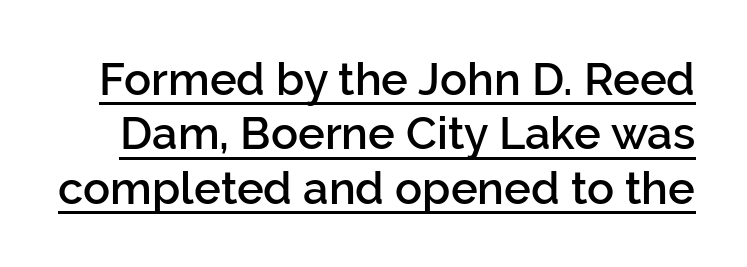
The glyphs are accompanied by a horizontal stroke just below them. Serifs: no, the terminals of the letterforms are clean. Notice the strokes are somewhat thickened but not fully heavy: this is a semibold. Here the designer chose a conventional face with non-uniform glyph widths. This is roman type, the default non-slanted kind. Default kerning and tracking; the words read as compact shapes.
